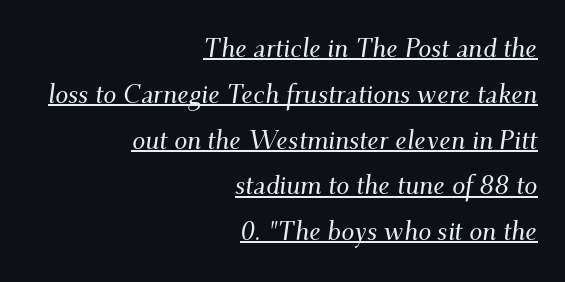
{"italic": "yes", "lean": "right", "slant_degrees": 9, "underline": "yes", "align": "right", "line_spacing_ratio": 1.76, "letter_spacing": "normal", "letter_spacing_em": 0.0, "glyph_px": 26}
